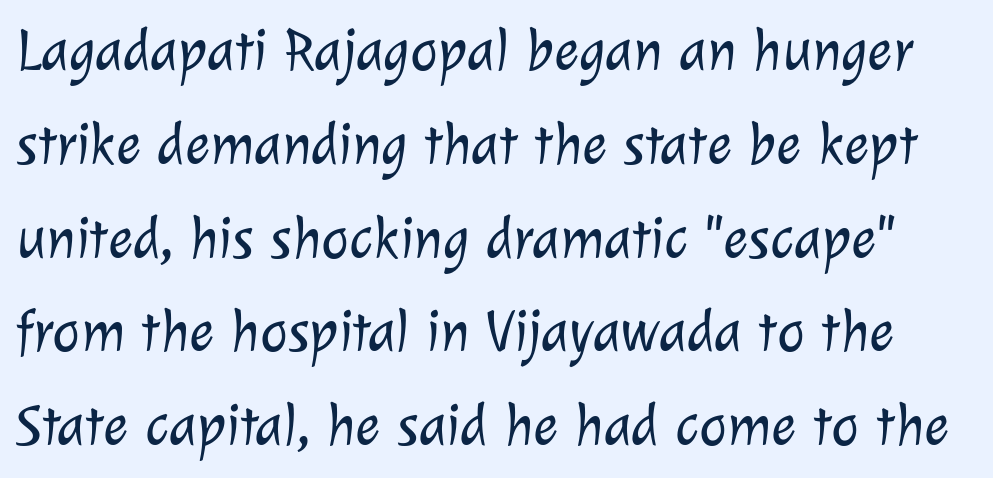
{"serif": "no", "bold": "no", "weight": "light", "width": "normal", "stroke_contrast": "low", "x_height": "medium", "monospaced": "no", "underline": "no", "line_spacing": "normal", "line_spacing_ratio": 1.59, "letter_spacing": "normal", "letter_spacing_em": 0.0, "glyph_px": 59}
